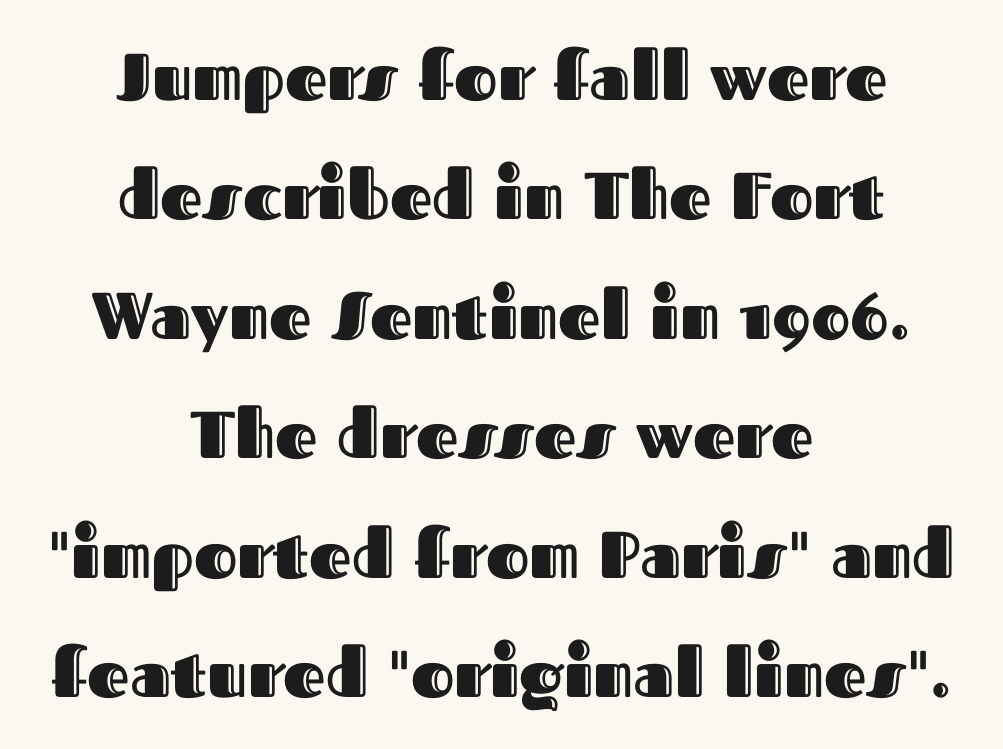
The image shows 66 px text type, upright; set centered, line spacing 1.81x, normal letter spacing, not underlined; a medium x-height.
